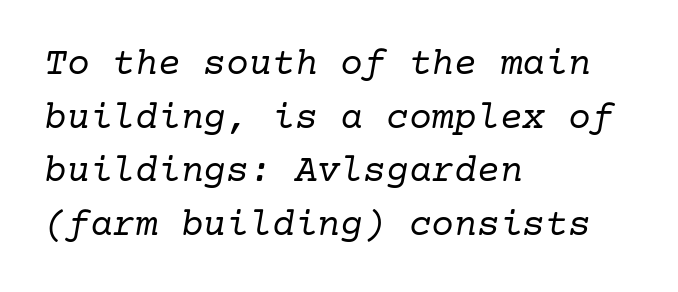
The strokes carry an ordinary text weight at most. What's the leading like? Ordinary, nothing unusual. A typesetter would label this face a serif. Teacher's note: observe the even left margin — that is flush-left alignment. Compared with typical body copy, the letter spacing here is the same. Lines of text with bare space underneath.
